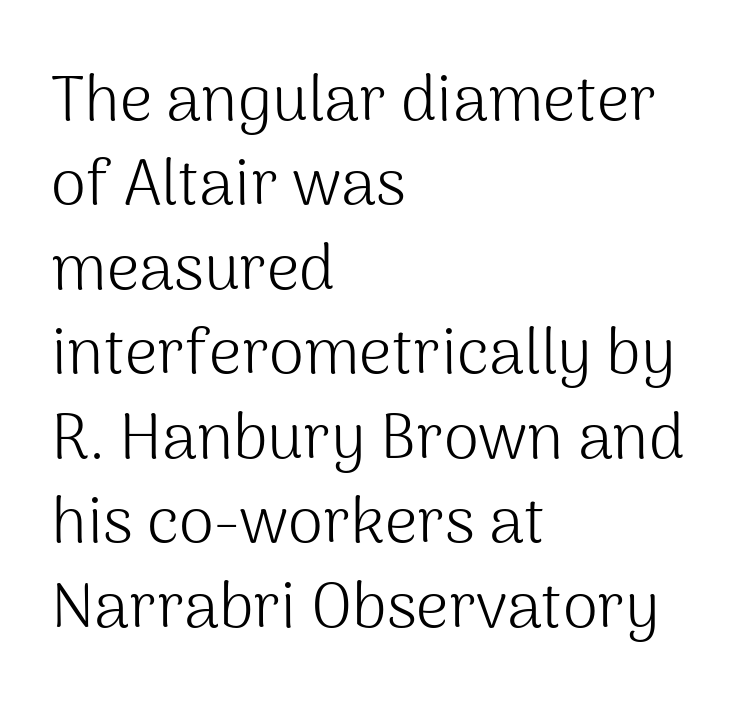
Q: Is the text bold? A: No.
Q: Is the text italic (slanted)? A: No, it is upright.
Q: Is the typeface a serif or a sans-serif typeface? A: Sans-serif.
Q: Is the text underlined? A: No.
Q: How is the paragraph aligned? A: Left-aligned.
Q: Is the spacing between letters normal or unusually wide? A: Normal.
Q: Is the spacing between lines tight, normal or loose? A: Normal.
Q: Width (condensed, normal, or wide)? A: Normal.
Q: Stroke contrast? A: Medium.
Q: x-height? A: Medium.
Q: Monospaced? A: No.
